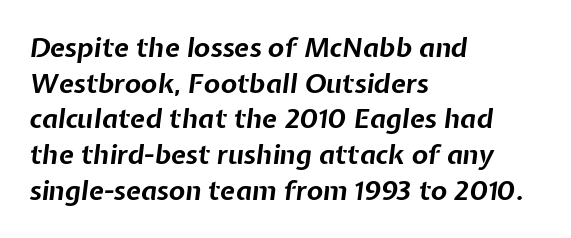
The image shows 27 px bold type, italic (leaning right); set left-aligned, normal line spacing (1.32x), normal letter spacing, not underlined.
